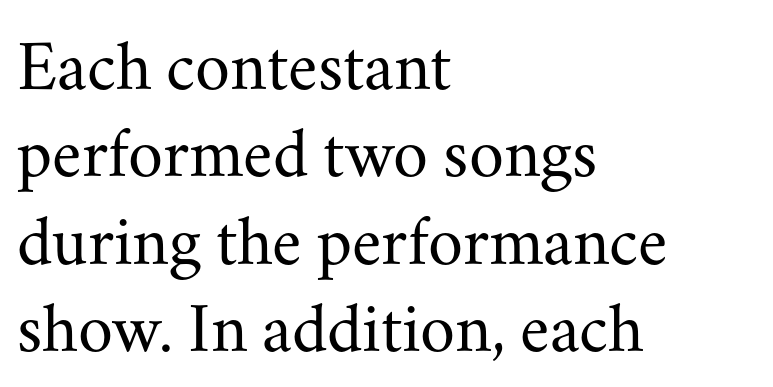
The image shows 71 px regular-weight serif type, upright; set left-aligned, line spacing 1.23x, normal letter spacing, not underlined; medium stroke contrast and a small x-height.
